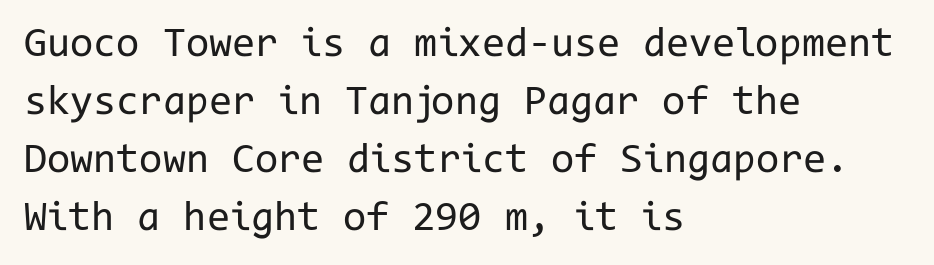
Q: Is the text bold? A: No.
Q: Is the text italic (slanted)? A: No, it is upright.
Q: Is the typeface a serif or a sans-serif typeface? A: Sans-serif.
Q: Is the text underlined? A: No.
Q: How is the paragraph aligned? A: Left-aligned.
Q: Is the spacing between letters normal or unusually wide? A: Normal.
Q: Is the spacing between lines tight, normal or loose? A: Normal.
Q: Width (condensed, normal, or wide)? A: Normal.
Q: Stroke contrast? A: Low.
Q: x-height? A: Medium.
Q: Monospaced? A: Yes.
